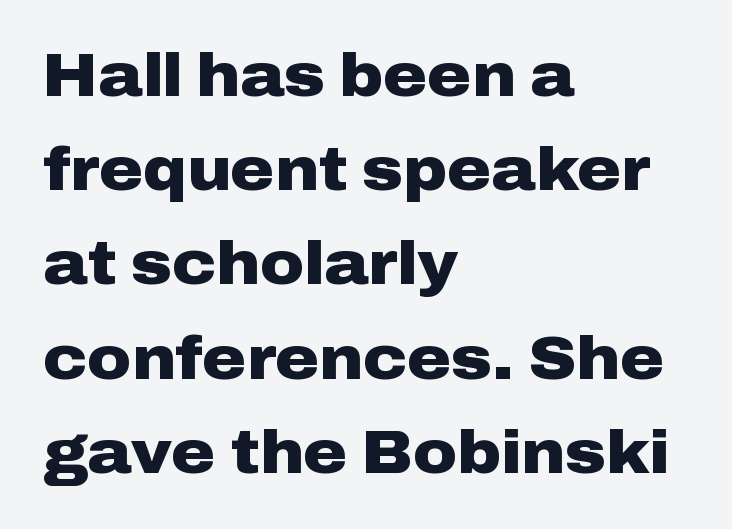
Q: Is the text bold? A: Yes.
Q: Is the text italic (slanted)? A: No, it is upright.
Q: Is the typeface a serif or a sans-serif typeface? A: Sans-serif.
Q: Is the text underlined? A: No.
Q: How is the paragraph aligned? A: Left-aligned.
Q: Is the spacing between letters normal or unusually wide? A: Normal.
Q: Is the spacing between lines tight, normal or loose? A: Normal.
Q: Width (condensed, normal, or wide)? A: Wide.
Q: Stroke contrast? A: Low.
Q: x-height? A: Medium.
Q: Monospaced? A: No.
